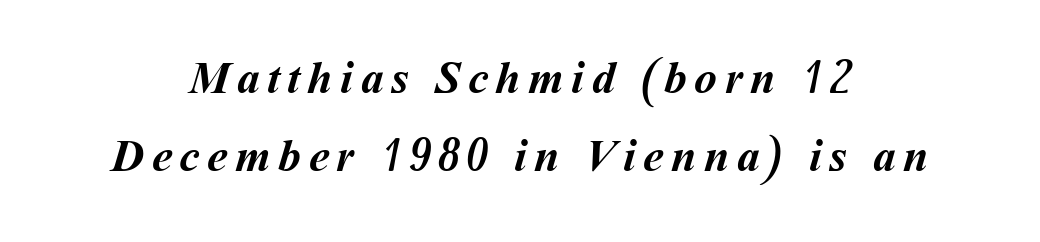
The image shows 46 px semibold type; set centered, normal line spacing (1.7x), not underlined; medium stroke contrast and a medium x-height.
